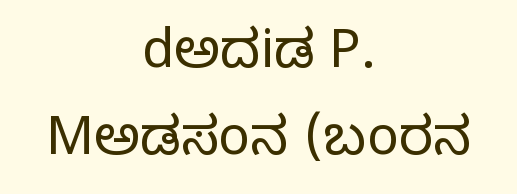
Q: Is the text bold? A: No.
Q: Is the text italic (slanted)? A: No, it is upright.
Q: Is the typeface a serif or a sans-serif typeface? A: Serif.
Q: Is the text underlined? A: No.
Q: How is the paragraph aligned? A: Centered.
Q: Is the spacing between letters normal or unusually wide? A: Normal.
Q: Is the spacing between lines tight, normal or loose? A: Normal.
Q: Width (condensed, normal, or wide)? A: Normal.
Q: Stroke contrast? A: Low.
Q: x-height? A: Large.
Q: Monospaced? A: No.
